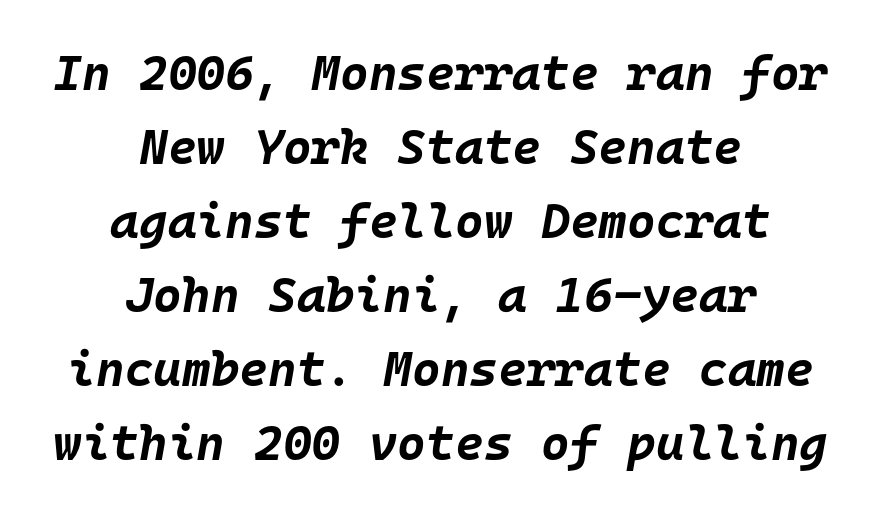
The image shows 49 px bold type, italic (leaning right), monospaced; set centered, normal line spacing (1.51x), normal letter spacing, not underlined; low stroke contrast and a large x-height.
